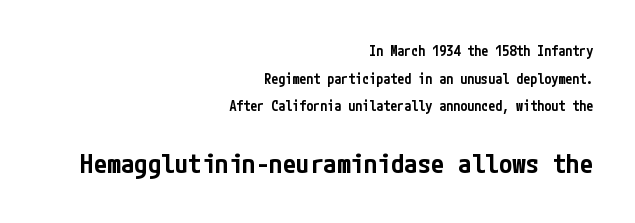
The image shows 27 px text type, upright; set right-aligned, loose line spacing (1.97x), normal letter spacing, not underlined; the second (bottom) block is 1.93x larger.
